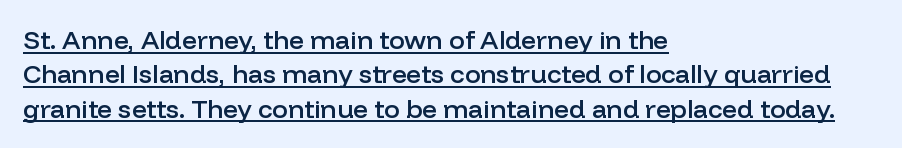
Words appear dense and cohesive because spacing is normal. I'd describe the lettering as semibold — firm but not a full bold. Whoever set this chose a conventional vertical rhythm. If you drew a line through each stem, it would be perfectly vertical.
